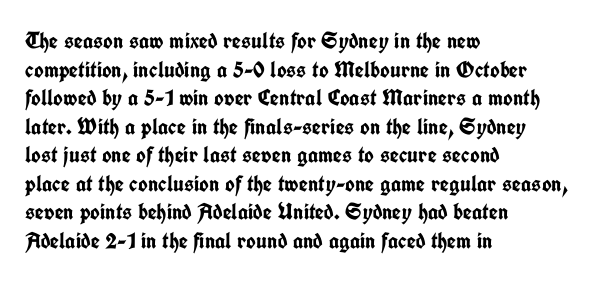
Every character sits straight up, as roman type does. Stroke thickness is high; the sample reads as a true bold. Inter-character spacing is left at the font's built-in metrics. Casual observation: everything's shoved over to the left. The specimen omits any rule beneath the text block's lines.
